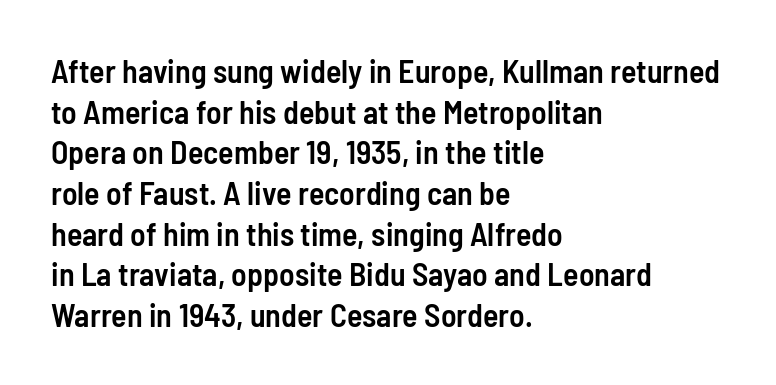
{"serif": "no", "italic": "no", "bold": "semi", "weight": "semibold", "width": "condensed", "stroke_contrast": "low", "x_height": "medium", "monospaced": "no", "underline": "no", "align": "left", "line_spacing": "normal", "line_spacing_ratio": 1.27, "letter_spacing": "normal", "letter_spacing_em": 0.0, "glyph_px": 32}
